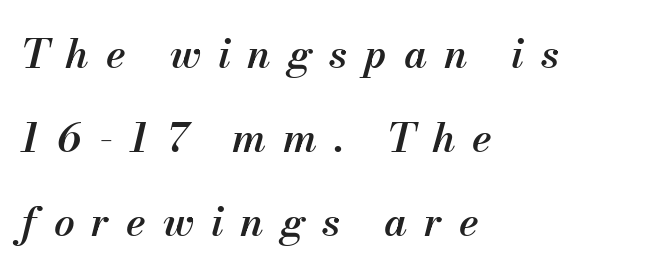
The image shows 41 px semibold type, italic (leaning right); set left-aligned, loose line spacing (2.05x), unusually wide letter spacing (+0.41 em), not underlined; medium stroke contrast and a small x-height.
